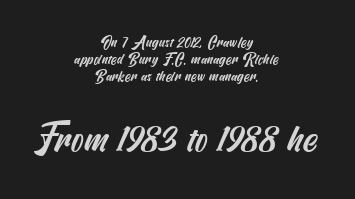
Q: Is the typeface a serif or a sans-serif typeface? A: Sans-serif.
Q: Is the text underlined? A: No.
Q: How is the paragraph aligned? A: Centered.
Q: Is the spacing between letters normal or unusually wide? A: Normal.
Q: Is the spacing between lines tight, normal or loose? A: Tight.
Q: Which block of text is set in a larger size, the first (top) or the second (bottom)? A: The second (bottom) one.
Q: Width (condensed, normal, or wide)? A: Condensed.
Q: Stroke contrast? A: Medium.
Q: x-height? A: Small.
